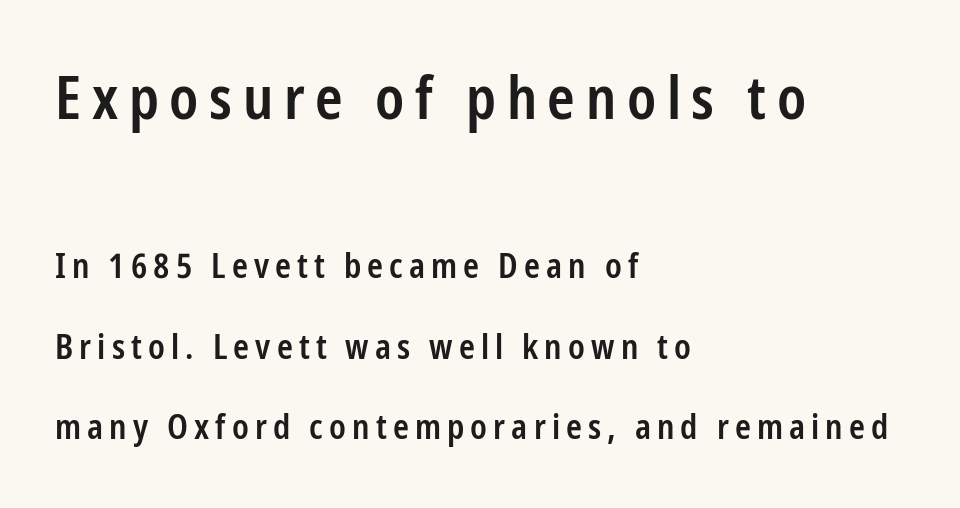
{"serif": "no", "italic": "no", "bold": "semi", "weight": "semibold", "width": "condensed", "stroke_contrast": "low", "x_height": "medium", "monospaced": "no", "underline": "no", "align": "left", "line_spacing": "loose", "line_spacing_ratio": 2.36, "larger_block": "first", "size_ratio": 1.74, "glyph_px": 59}
